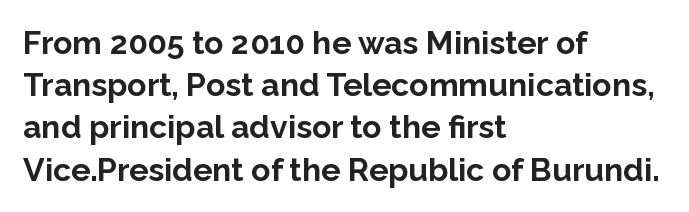
The image shows 32 px bold sans-serif type, upright; set left-aligned, normal line spacing (1.32x), normal letter spacing, not underlined; low stroke contrast and a medium x-height.
